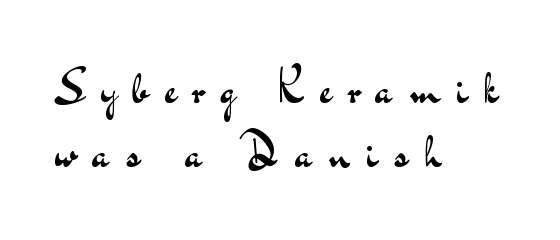
Q: Is the text bold? A: No.
Q: Is the text italic (slanted)? A: Yes.
Q: Is the typeface a serif or a sans-serif typeface? A: Sans-serif.
Q: Is the text underlined? A: No.
Q: How is the paragraph aligned? A: Left-aligned.
Q: Is the spacing between letters normal or unusually wide? A: Unusually wide.
Q: Is the spacing between lines tight, normal or loose? A: Normal.
Q: Width (condensed, normal, or wide)? A: Wide.
Q: Stroke contrast? A: Medium.
Q: x-height? A: Small.
Q: Monospaced? A: No.
